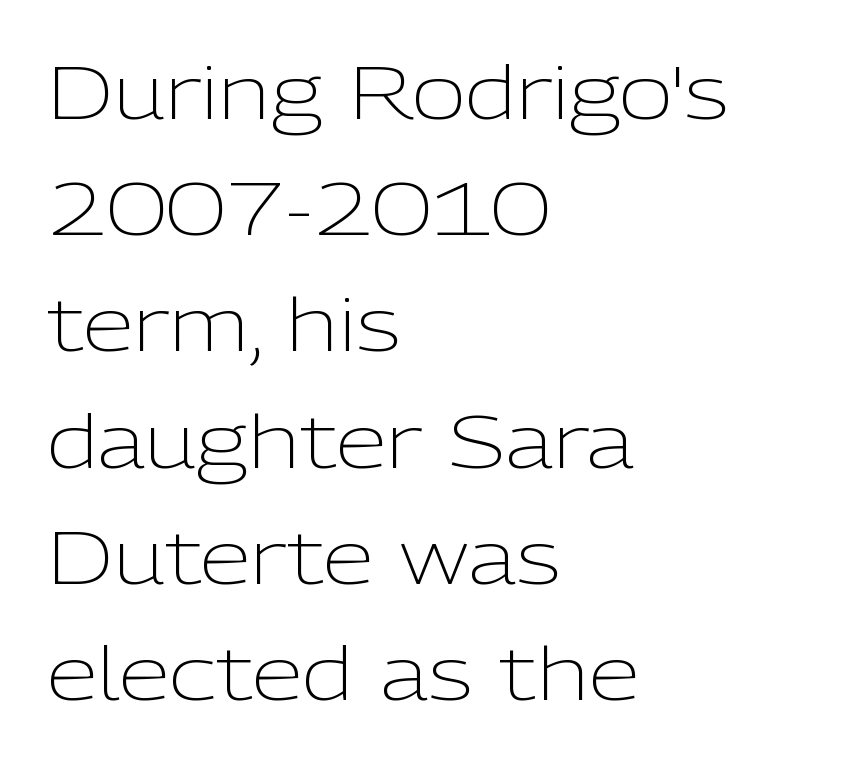
Q: Is the text bold? A: No.
Q: Is the text italic (slanted)? A: No, it is upright.
Q: Is the typeface a serif or a sans-serif typeface? A: Sans-serif.
Q: Is the text underlined? A: No.
Q: How is the paragraph aligned? A: Left-aligned.
Q: Is the spacing between letters normal or unusually wide? A: Normal.
Q: Is the spacing between lines tight, normal or loose? A: Normal.
Q: Width (condensed, normal, or wide)? A: Normal.
Q: Stroke contrast? A: Low.
Q: x-height? A: Medium.
Q: Monospaced? A: No.
